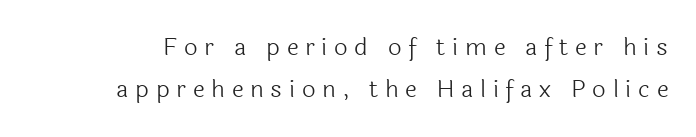
{"italic": "no", "bold": "no", "underline": "no", "line_spacing_ratio": 1.76, "letter_spacing": "wide", "letter_spacing_em": 0.28, "glyph_px": 24}
